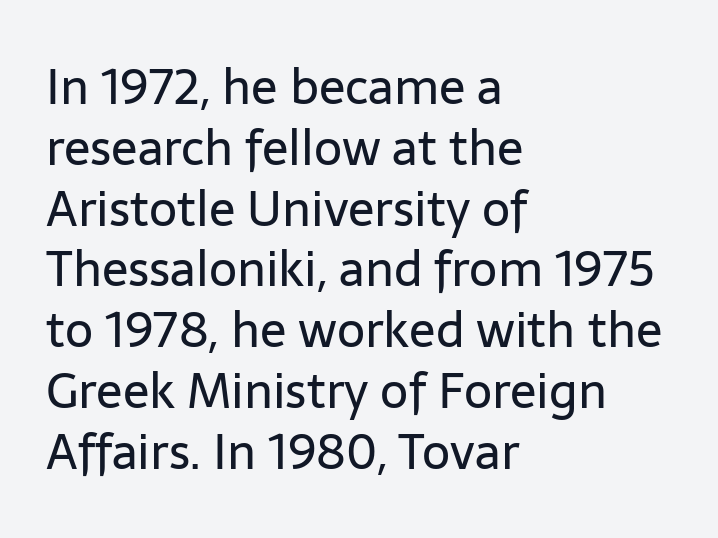
{"serif": "no", "italic": "no", "bold": "no", "weight": "regular", "width": "normal", "stroke_contrast": "low", "x_height": "medium", "monospaced": "no", "underline": "no", "align": "left", "line_spacing_ratio": 1.24, "letter_spacing": "normal", "letter_spacing_em": 0.0, "glyph_px": 49}
